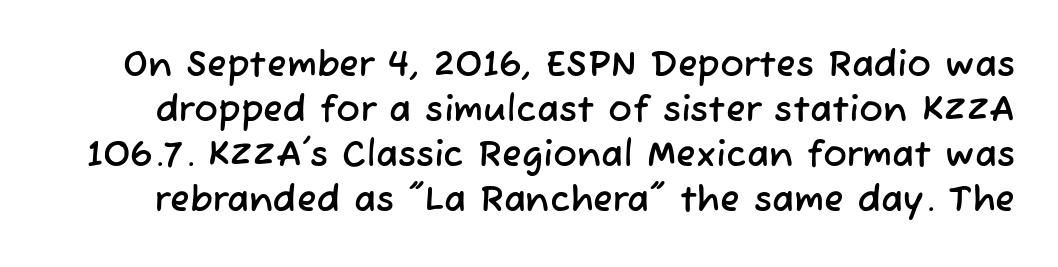
Q: Is the typeface a serif or a sans-serif typeface? A: Sans-serif.
Q: Is the text underlined? A: No.
Q: Is the spacing between letters normal or unusually wide? A: Normal.
Q: Is the spacing between lines tight, normal or loose? A: Normal.
Q: Width (condensed, normal, or wide)? A: Normal.
Q: Stroke contrast? A: Low.
Q: x-height? A: Medium.
Q: Monospaced? A: No.
